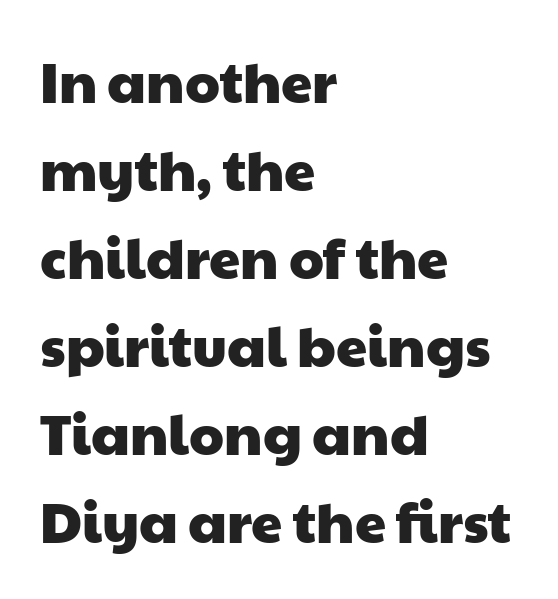
Leading: standard. A typesetter would call this zero additional tracking. The paragraph has a hard left edge and a soft right edge. A typesetter would call this proportional, since set widths differ per character. This rendering employs a face without finishing strokes, i.e., a sans-serif.
